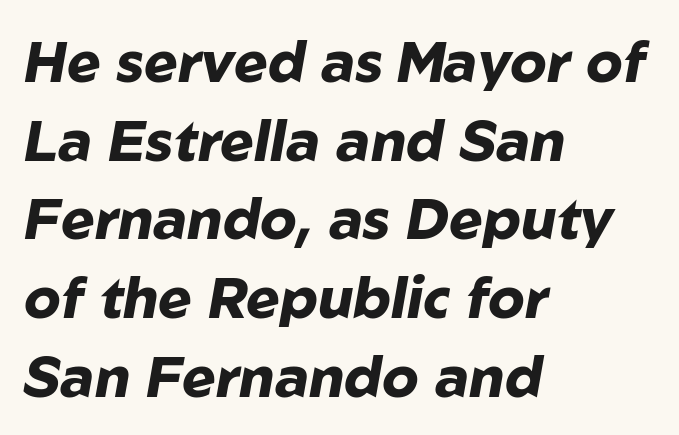
Q: Is the text bold? A: Yes.
Q: Is the text italic (slanted)? A: Yes, it leans right by about 10 degrees.
Q: Is the text underlined? A: No.
Q: How is the paragraph aligned? A: Left-aligned.
Q: Is the spacing between letters normal or unusually wide? A: Normal.
Q: Is the spacing between lines tight, normal or loose? A: Normal.
Q: Width (condensed, normal, or wide)? A: Normal.
Q: Stroke contrast? A: Low.
Q: x-height? A: Medium.
Q: Monospaced? A: No.
